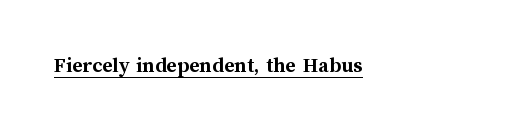
The image shows 22 px bold type, upright; set normal letter spacing, underlined.
